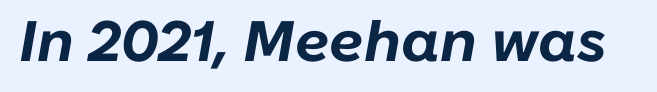
The image shows 57 px bold type, italic (leaning right); set normal letter spacing, not underlined; low stroke contrast and a medium x-height.
